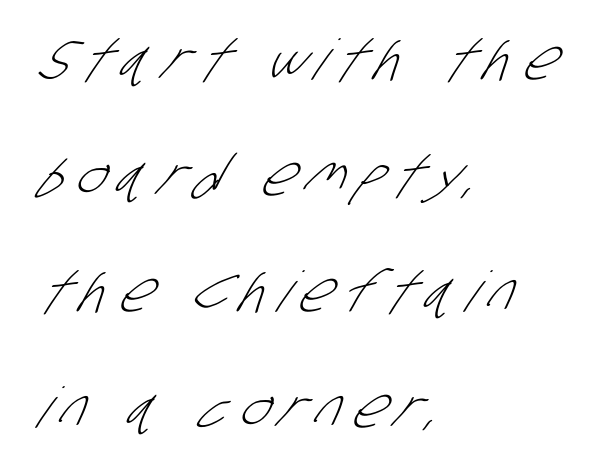
{"serif": "no", "bold": "no", "weight": "light", "width": "condensed", "stroke_contrast": "low", "x_height": "large", "monospaced": "no", "underline": "no", "align": "left", "line_spacing": "loose", "line_spacing_ratio": 2.07, "letter_spacing": "wide", "letter_spacing_em": 0.21, "glyph_px": 56}
